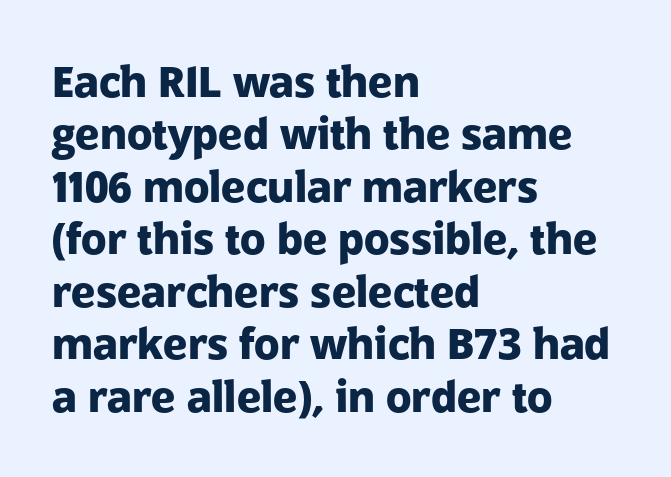
Standard letterfit; no display-style spreading of the glyphs. Rule under the text: the space is simply empty. This is heavy type, rendered in bold. The lines in this sample share a left origin and differ only in where they stop.
